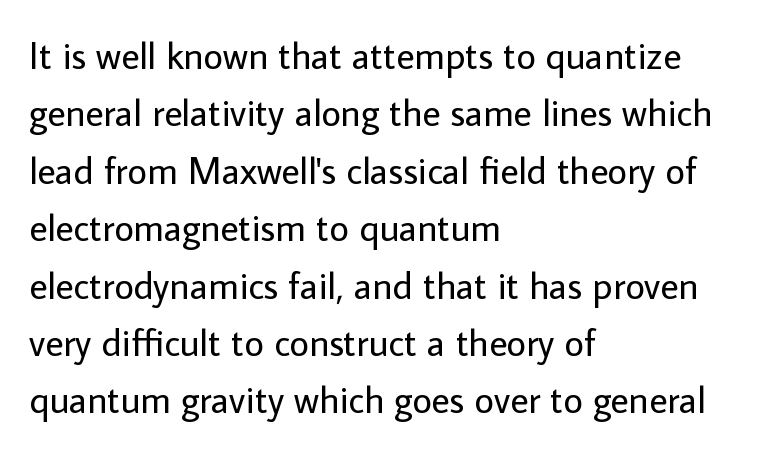
Q: Is the text bold? A: No.
Q: Is the text italic (slanted)? A: No, it is upright.
Q: Is the typeface a serif or a sans-serif typeface? A: Sans-serif.
Q: Is the text underlined? A: No.
Q: How is the paragraph aligned? A: Left-aligned.
Q: Is the spacing between letters normal or unusually wide? A: Normal.
Q: Is the spacing between lines tight, normal or loose? A: Normal.
Q: Width (condensed, normal, or wide)? A: Normal.
Q: Stroke contrast? A: Low.
Q: x-height? A: Medium.
Q: Monospaced? A: No.
